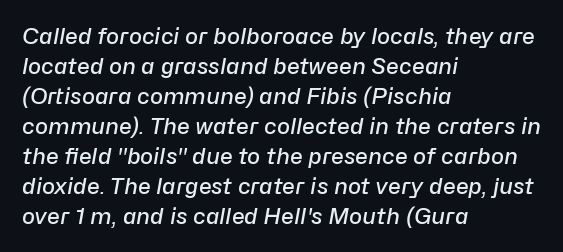
The image shows 22 px text type, italic (leaning right); set left-aligned, normal line spacing (1.36x), normal letter spacing, not underlined.
